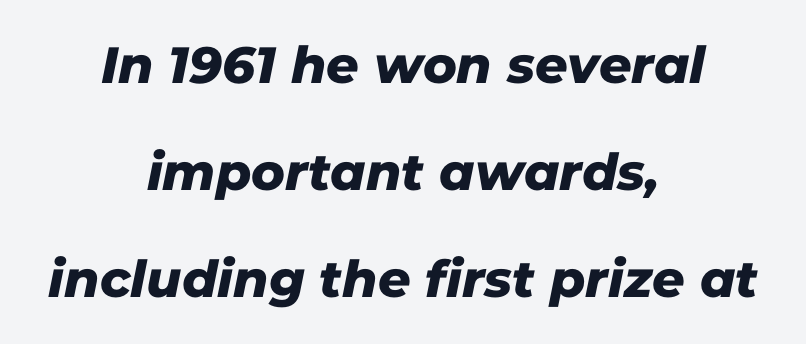
Q: Is the typeface a serif or a sans-serif typeface? A: Sans-serif.
Q: Is the text underlined? A: No.
Q: How is the paragraph aligned? A: Centered.
Q: Is the spacing between letters normal or unusually wide? A: Normal.
Q: Is the spacing between lines tight, normal or loose? A: Loose.
Q: Width (condensed, normal, or wide)? A: Normal.
Q: Stroke contrast? A: Low.
Q: x-height? A: Medium.
Q: Monospaced? A: No.
